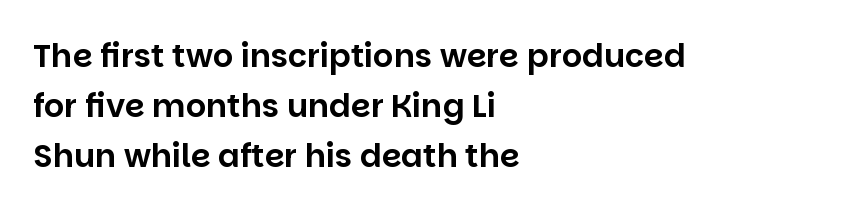
The line-height multiplier appears to be the usual default. If you drew a line through each stem, it would be perfectly vertical. Descender tails drop into unmarked territory. Serif or sans? Sans — the stroke terminals are bare.
